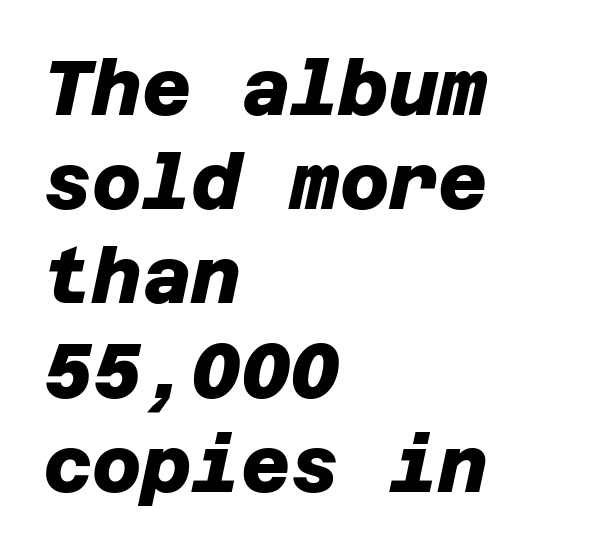
{"serif": "no", "bold": "yes", "weight": "heavy", "width": "normal", "stroke_contrast": "low", "x_height": "large", "underline": "no", "align": "left", "line_spacing_ratio": 1.24, "letter_spacing": "normal", "letter_spacing_em": 0.0, "glyph_px": 76}
